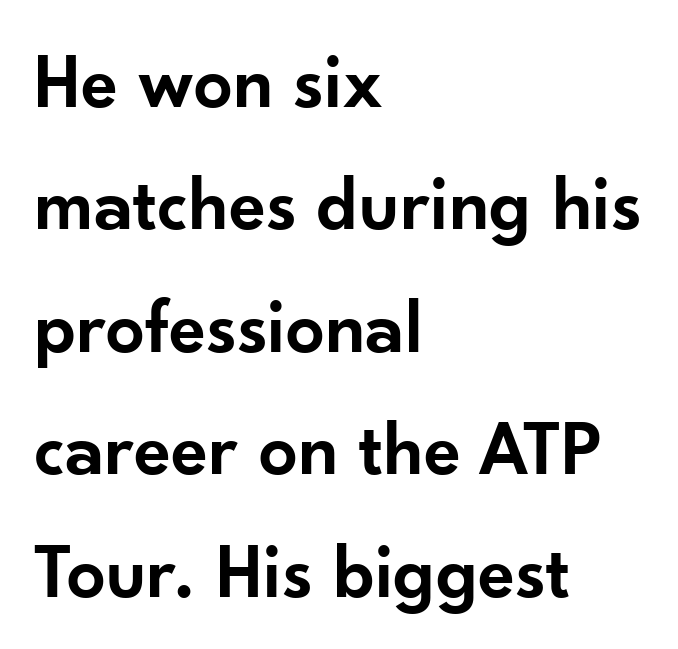
Q: Is the text bold? A: Semi-bold.
Q: Is the text italic (slanted)? A: No, it is upright.
Q: Is the typeface a serif or a sans-serif typeface? A: Sans-serif.
Q: Is the text underlined? A: No.
Q: How is the paragraph aligned? A: Left-aligned.
Q: Is the spacing between letters normal or unusually wide? A: Normal.
Q: Is the spacing between lines tight, normal or loose? A: Normal.
Q: Width (condensed, normal, or wide)? A: Normal.
Q: Stroke contrast? A: Low.
Q: x-height? A: Small.
Q: Monospaced? A: No.
